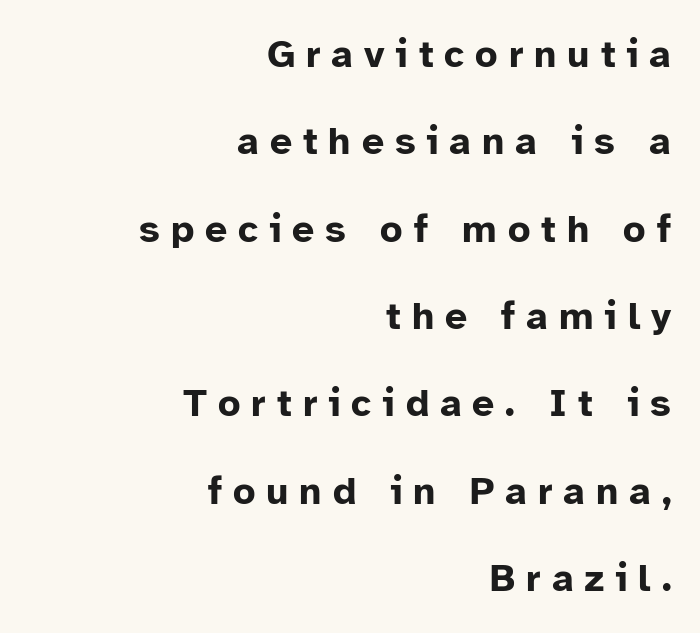
{"serif": "no", "italic": "no", "bold": "yes", "weight": "bold", "width": "normal", "stroke_contrast": "low", "x_height": "medium", "monospaced": "no", "underline": "no", "align": "right", "line_spacing": "loose", "line_spacing_ratio": 2.24, "letter_spacing": "wide", "letter_spacing_em": 0.28, "glyph_px": 39}
